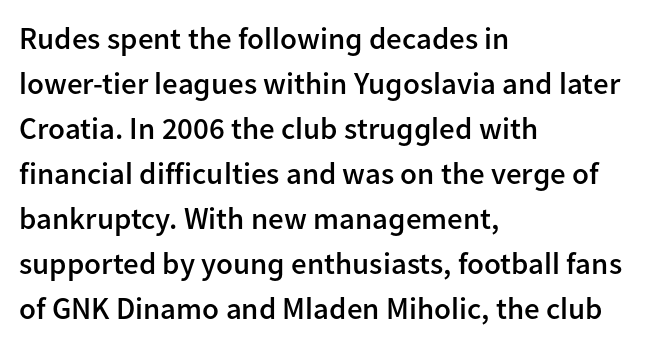
The image shows 31 px semibold sans-serif type, upright; set left-aligned, normal line spacing (1.45x), normal letter spacing, not underlined; low stroke contrast and a medium x-height.
